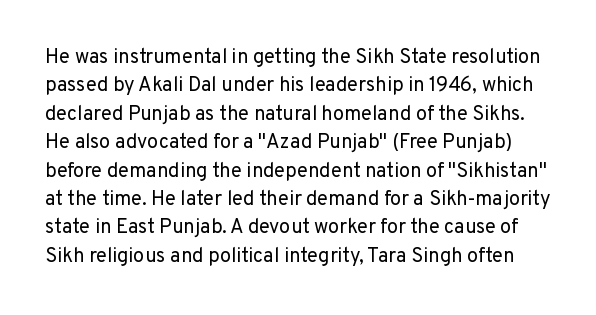
Q: Is the text bold? A: No.
Q: Is the text italic (slanted)? A: No, it is upright.
Q: Is the text underlined? A: No.
Q: Is the spacing between letters normal or unusually wide? A: Normal.
Q: Is the spacing between lines tight, normal or loose? A: Normal.
